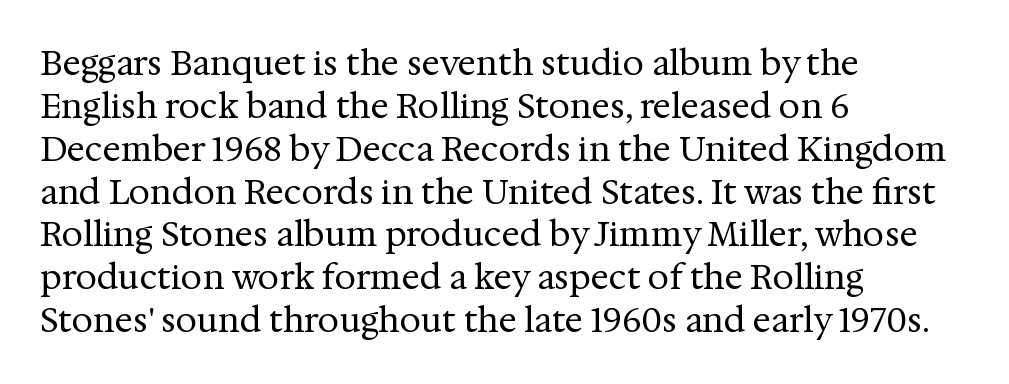
Q: Is the text bold? A: No.
Q: Is the text italic (slanted)? A: No, it is upright.
Q: Is the typeface a serif or a sans-serif typeface? A: Serif.
Q: Is the text underlined? A: No.
Q: How is the paragraph aligned? A: Left-aligned.
Q: Is the spacing between letters normal or unusually wide? A: Normal.
Q: Is the spacing between lines tight, normal or loose? A: Normal.
Q: Width (condensed, normal, or wide)? A: Normal.
Q: Stroke contrast? A: Medium.
Q: x-height? A: Medium.
Q: Monospaced? A: No.
